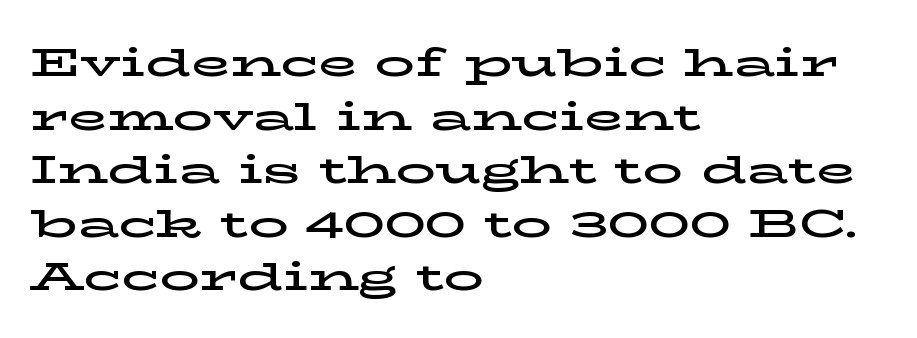
Ascenders rise straight up at ninety degrees. The tracking reads as untouched default to a designer's eye. Horizontal alignment here is leftward, the default for most running prose. Words float on clear page, feet unadorned.
